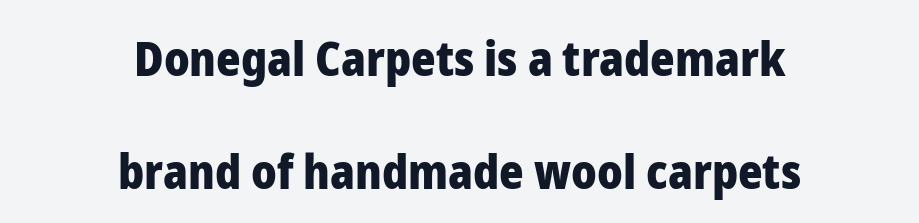
These lines were composed using upright roman letters. Serif or sans? Sans — the stroke terminals are bare. The tracking reads as untouched default to a designer's eye. Horizontally, the lines are justified to the midpoint only. Heavy-handed strokes throughout: this text is bold.
